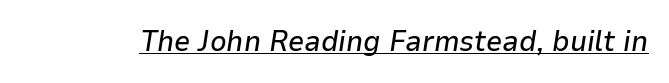
Caption: lettering with a line underneath. This sample uses an oblique cut, with every glyph tilted off the vertical. This sample has the flowing, uneven cadence of proportional lettering. Between one letter and the next there's only the usual sliver of space.
